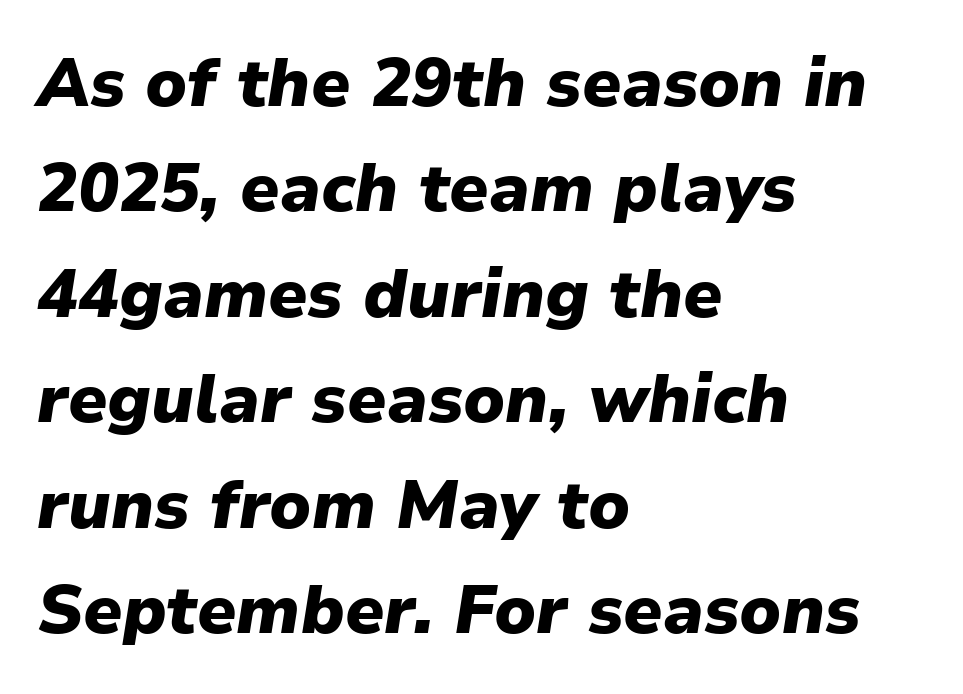
Q: Is the text bold? A: Yes.
Q: Is the text italic (slanted)? A: Yes, it leans right by about 9 degrees.
Q: Is the text underlined? A: No.
Q: How is the paragraph aligned? A: Left-aligned.
Q: Is the spacing between letters normal or unusually wide? A: Normal.
Q: Is the spacing between lines tight, normal or loose? A: Normal.
Q: Width (condensed, normal, or wide)? A: Normal.
Q: Stroke contrast? A: Low.
Q: x-height? A: Medium.
Q: Monospaced? A: No.
